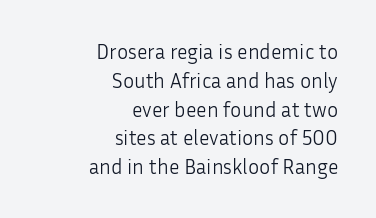
{"italic": "no", "bold": "no", "underline": "no", "align": "right", "line_spacing": "normal", "line_spacing_ratio": 1.37, "letter_spacing": "normal", "letter_spacing_em": 0.0, "glyph_px": 21}
